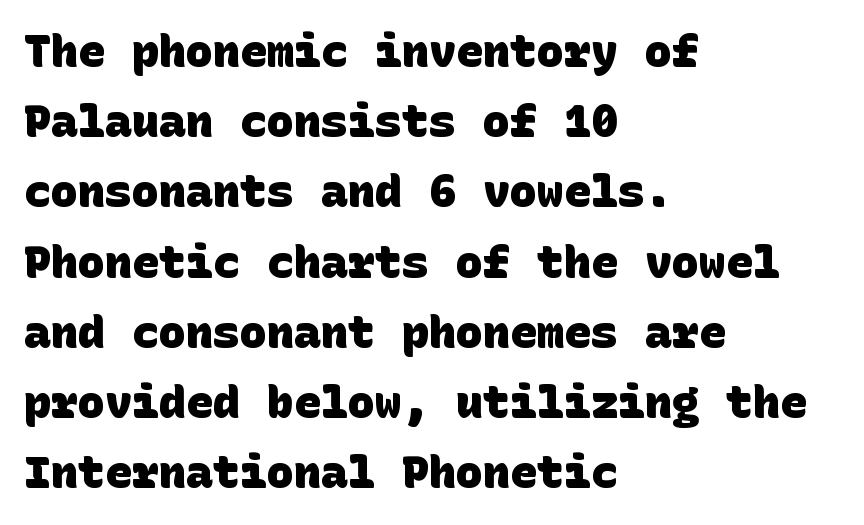
{"serif": "no", "bold": "yes", "weight": "heavy", "width": "normal", "stroke_contrast": "low", "x_height": "large", "underline": "no", "align": "left", "line_spacing": "normal", "line_spacing_ratio": 1.56, "letter_spacing": "normal", "letter_spacing_em": 0.0, "glyph_px": 45}
